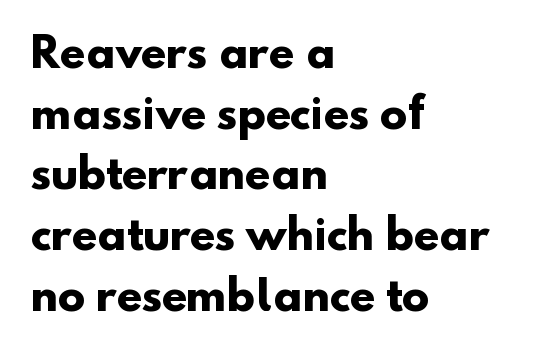
Q: Is the text bold? A: Yes.
Q: Is the typeface a serif or a sans-serif typeface? A: Sans-serif.
Q: Is the text underlined? A: No.
Q: How is the paragraph aligned? A: Left-aligned.
Q: Is the spacing between letters normal or unusually wide? A: Normal.
Q: Is the spacing between lines tight, normal or loose? A: Normal.
Q: Width (condensed, normal, or wide)? A: Normal.
Q: Stroke contrast? A: Low.
Q: x-height? A: Small.
Q: Monospaced? A: No.
